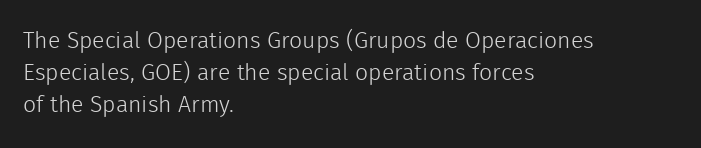
The image shows 23 px text type, upright; set left-aligned, normal line spacing (1.4x), normal letter spacing, not underlined.
